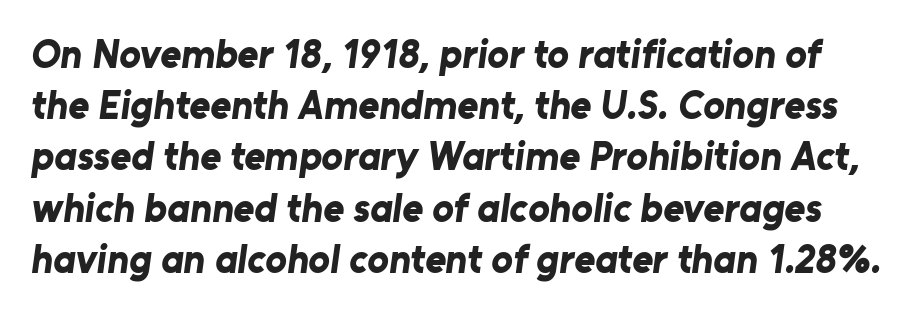
{"serif": "no", "bold": "yes", "weight": "bold", "width": "normal", "stroke_contrast": "low", "x_height": "medium", "monospaced": "no", "underline": "no", "line_spacing": "normal", "line_spacing_ratio": 1.28, "letter_spacing": "normal", "letter_spacing_em": 0.0, "glyph_px": 40}
